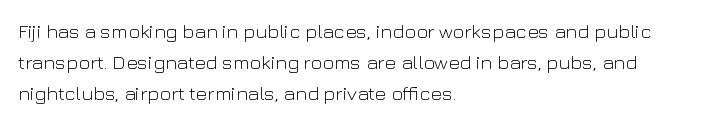
The image shows 20 px text type, upright; set left-aligned, normal line spacing (1.55x), normal letter spacing, not underlined.
